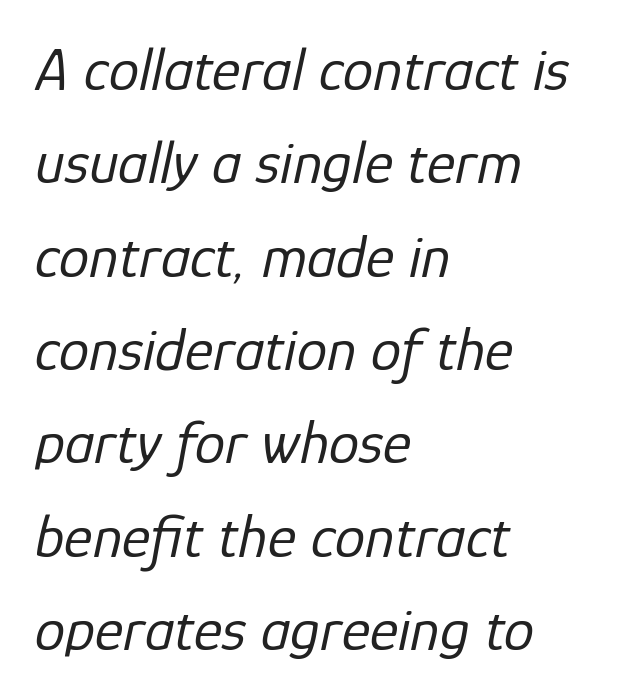
Q: Is the text bold? A: No.
Q: Is the text italic (slanted)? A: Yes, it leans right by about 12 degrees.
Q: Is the text underlined? A: No.
Q: How is the paragraph aligned? A: Left-aligned.
Q: Is the spacing between letters normal or unusually wide? A: Normal.
Q: Is the spacing between lines tight, normal or loose? A: Normal.
Q: Width (condensed, normal, or wide)? A: Normal.
Q: Stroke contrast? A: Low.
Q: x-height? A: Medium.
Q: Monospaced? A: No.
